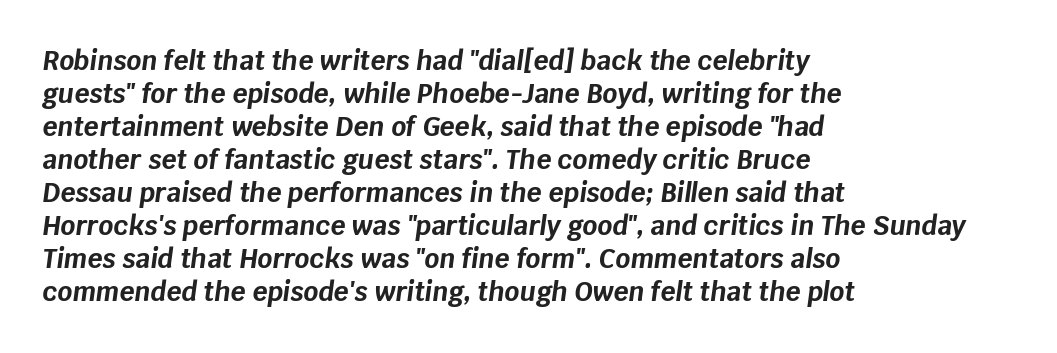
Q: Is the text bold? A: Yes.
Q: Is the text italic (slanted)? A: Yes, it leans right by about 8 degrees.
Q: Is the text underlined? A: No.
Q: How is the paragraph aligned? A: Left-aligned.
Q: Is the spacing between letters normal or unusually wide? A: Normal.
Q: Is the spacing between lines tight, normal or loose? A: Normal.
